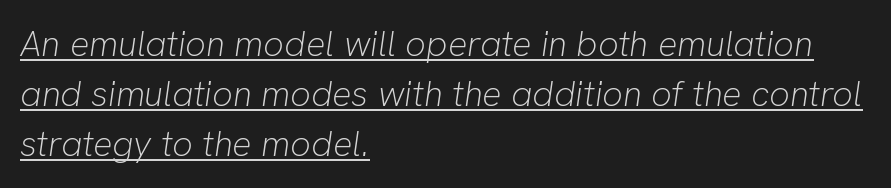
Stems and bowls with no extra thickness — not bold. Honestly, the row spacing looks completely unremarkable. This sample has the flowing, uneven cadence of proportional lettering. Quick note: italic. Every word sits above its own underline. The rendering keeps characters at their native spacing.
